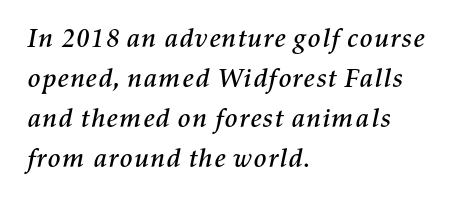
The image shows 27 px text type, italic (leaning right); set left-aligned, normal line spacing (1.48x), normal letter spacing, not underlined.
